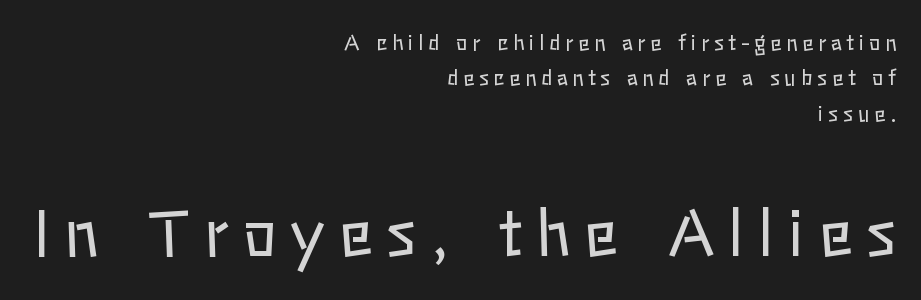
The image shows 63 px regular-weight type, upright; set right-aligned, normal line spacing (1.68x), unusually wide letter spacing (+0.22 em), not underlined; the second (bottom) block is 3.0x larger; low stroke contrast and a medium x-height.
